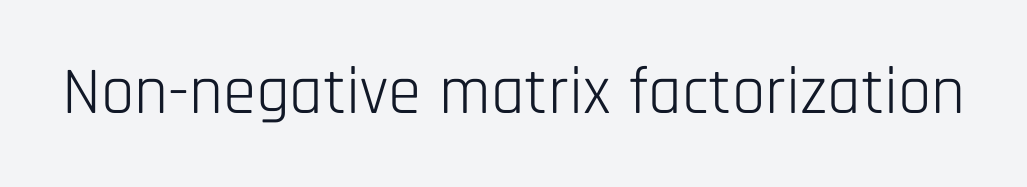
This is sans-serif lettering, the kind often seen on screens and signage. No letter is thick-stroked: the sample isn't bold. Lines of text with bare space underneath. No italicization has been applied; the sample stays upright. Compared with typical body copy, the letter spacing here is the same.
